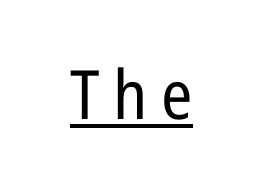
Q: Is the text bold? A: No.
Q: Is the text italic (slanted)? A: No, it is upright.
Q: Is the typeface a serif or a sans-serif typeface? A: Sans-serif.
Q: Is the text underlined? A: Yes.
Q: Is the spacing between letters normal or unusually wide? A: Unusually wide.
Q: Width (condensed, normal, or wide)? A: Condensed.
Q: Stroke contrast? A: Low.
Q: x-height? A: Medium.
Q: Monospaced? A: No.
